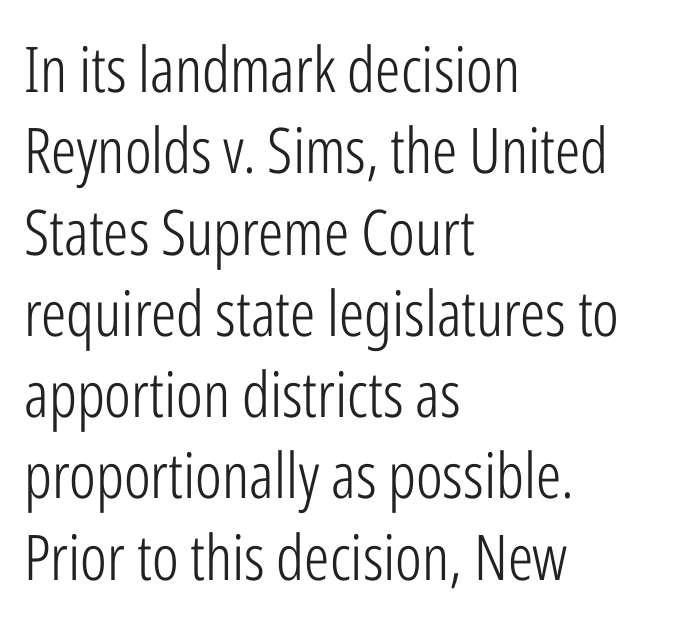
The image shows 63 px light, condensed sans-serif type, upright; set left-aligned, normal line spacing (1.29x), normal letter spacing, not underlined; low stroke contrast and a medium x-height.
